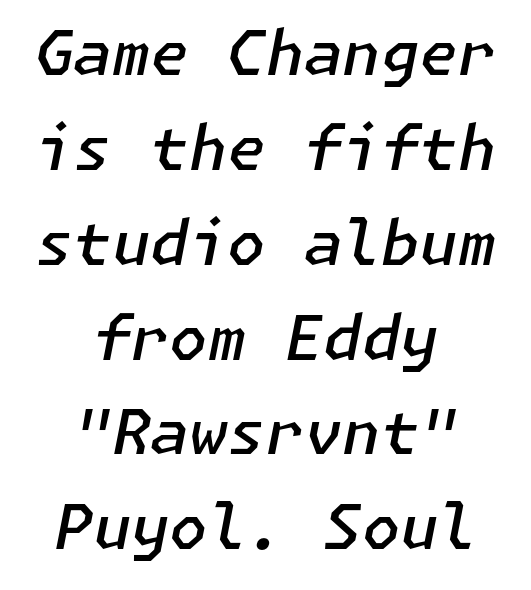
The image shows 62 px semibold type, italic (leaning right); set centered, normal line spacing (1.53x), normal letter spacing, not underlined; low stroke contrast and a medium x-height.
